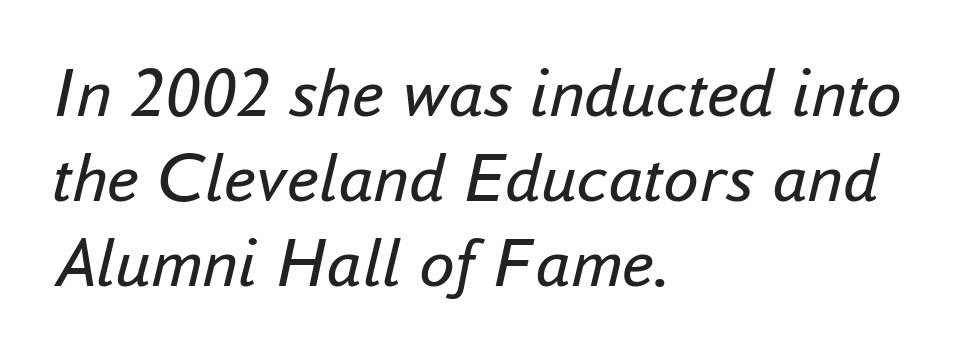
Weight: regular or lighter. Here the glyphs are tracked normally, forming tight word shapes. The typesetter chose a ragged-right arrangement here. This is oblique type, the kind used for emphasis or titles.
